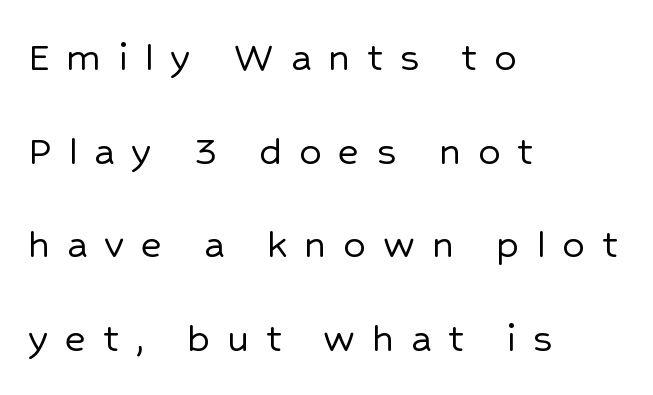
The passage shown is typed in a proportional face where columns would drift. You could fit nearly another row in the gap between these rows. Unlike a traditional serif, this face leaves its strokes unadorned. Style check: upright. Descenders hang freely into open space. There is plenty of visible air inserted between adjacent glyphs.
